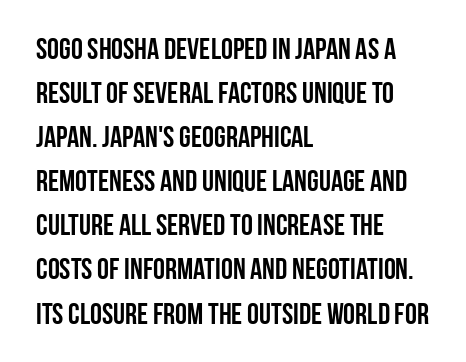
The image shows 30 px semibold, condensed sans-serif type, upright; set left-aligned, normal line spacing (1.47x), normal letter spacing, not underlined; low stroke contrast and a large x-height.
